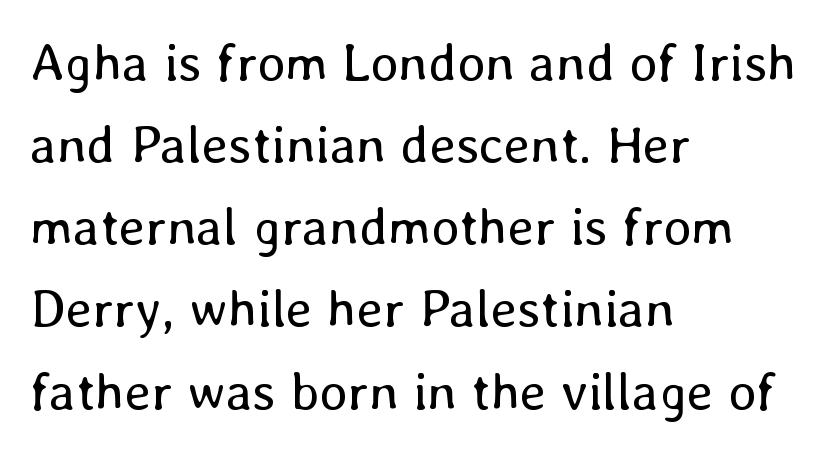
This rendering leaves character spacing at its baseline value. No letter is thick-stroked: the sample isn't bold. The gap between lines stays unmarked. Typeset ragged right — the left edge is the straight one.
